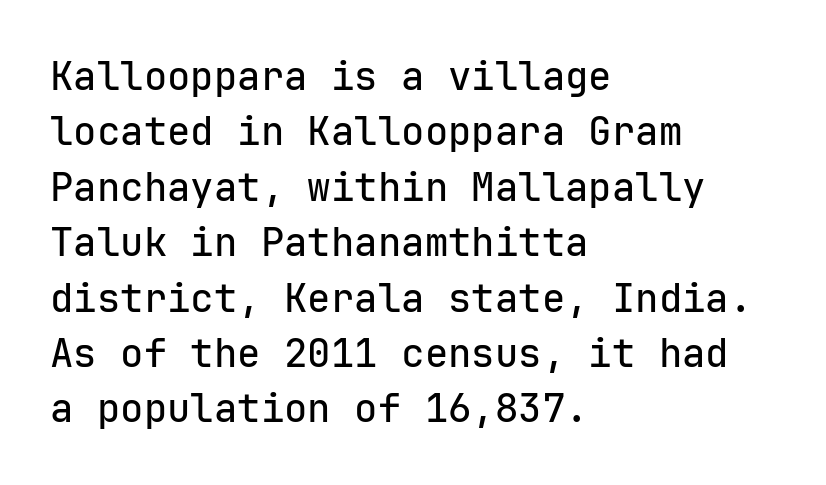
{"serif": "no", "italic": "no", "width": "normal", "stroke_contrast": "low", "x_height": "medium", "monospaced": "yes", "underline": "no", "align": "left", "line_spacing": "normal", "line_spacing_ratio": 1.42, "letter_spacing": "normal", "letter_spacing_em": 0.0, "glyph_px": 39}
